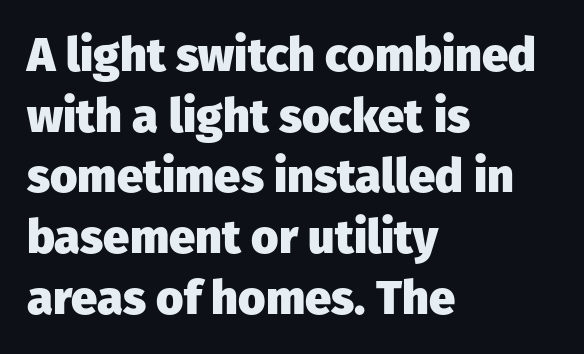
Q: Is the text bold? A: Yes.
Q: Is the text italic (slanted)? A: No, it is upright.
Q: Is the typeface a serif or a sans-serif typeface? A: Sans-serif.
Q: Is the text underlined? A: No.
Q: How is the paragraph aligned? A: Left-aligned.
Q: Is the spacing between letters normal or unusually wide? A: Normal.
Q: Is the spacing between lines tight, normal or loose? A: Normal.
Q: Width (condensed, normal, or wide)? A: Normal.
Q: Stroke contrast? A: Low.
Q: x-height? A: Medium.
Q: Monospaced? A: No.
